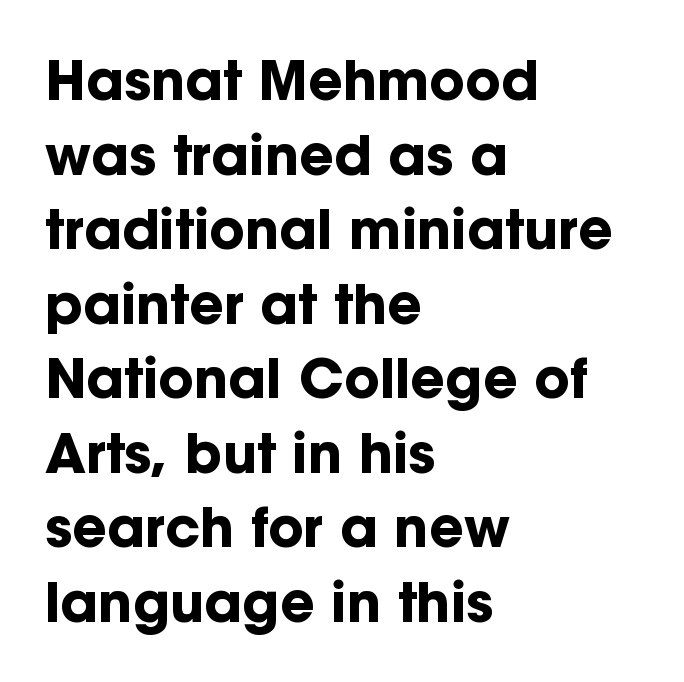
A typesetter would mark this as roman, not italic. The gap between lines stays unmarked. The face used here is proportionally spaced, like ordinary book or web type. On the weight axis this lands at bold, roughly 700. Observe the ordinary spacing: letters are neighbours, not strangers.
